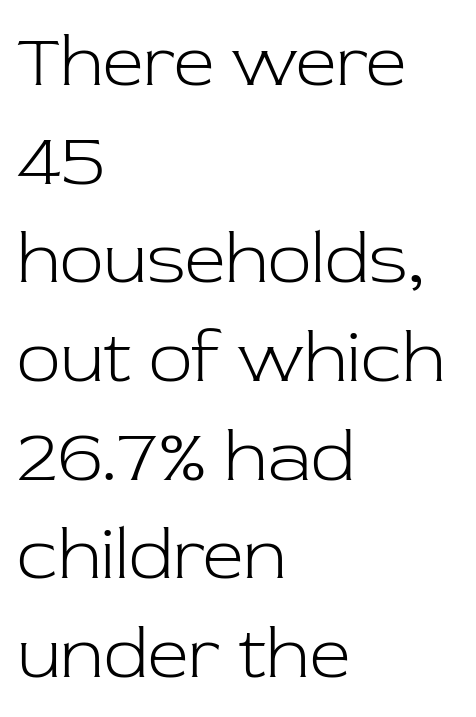
Q: Is the text bold? A: No.
Q: Is the text italic (slanted)? A: No, it is upright.
Q: Is the typeface a serif or a sans-serif typeface? A: Serif.
Q: Is the text underlined? A: No.
Q: How is the paragraph aligned? A: Left-aligned.
Q: Is the spacing between letters normal or unusually wide? A: Normal.
Q: Is the spacing between lines tight, normal or loose? A: Normal.
Q: Width (condensed, normal, or wide)? A: Normal.
Q: Stroke contrast? A: Low.
Q: x-height? A: Medium.
Q: Monospaced? A: No.
